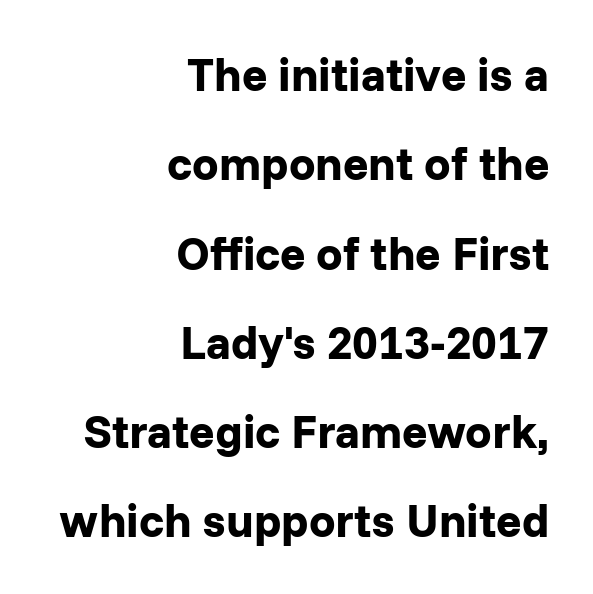
Q: Is the text bold? A: Yes.
Q: Is the text italic (slanted)? A: No, it is upright.
Q: Is the typeface a serif or a sans-serif typeface? A: Sans-serif.
Q: Is the text underlined? A: No.
Q: How is the paragraph aligned? A: Right-aligned.
Q: Is the spacing between letters normal or unusually wide? A: Normal.
Q: Is the spacing between lines tight, normal or loose? A: Loose.
Q: Width (condensed, normal, or wide)? A: Normal.
Q: Stroke contrast? A: Low.
Q: x-height? A: Medium.
Q: Monospaced? A: No.
